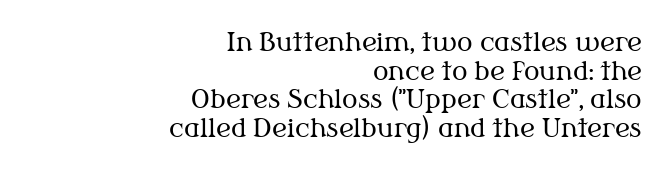
Closely set lines give the paragraph a compact silhouette. The paragraph has a hard right edge and a soft left edge. Look at the tracking — it's just the regular setting, nothing added. No letter is thick-stroked: the sample isn't bold. The passage shown is not underscored anywhere. The letters stand straight up with perfectly vertical stems.
